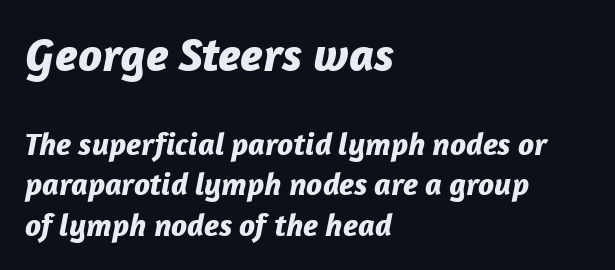
{"italic": "yes", "lean": "right", "slant_degrees": 12, "bold": "yes", "weight": "bold", "width": "normal", "stroke_contrast": "low", "x_height": "medium", "monospaced": "no", "underline": "no", "align": "left", "line_spacing": "normal", "line_spacing_ratio": 1.26, "letter_spacing": "normal", "letter_spacing_em": 0.0, "larger_block": "first", "size_ratio": 1.5, "glyph_px": 48}
